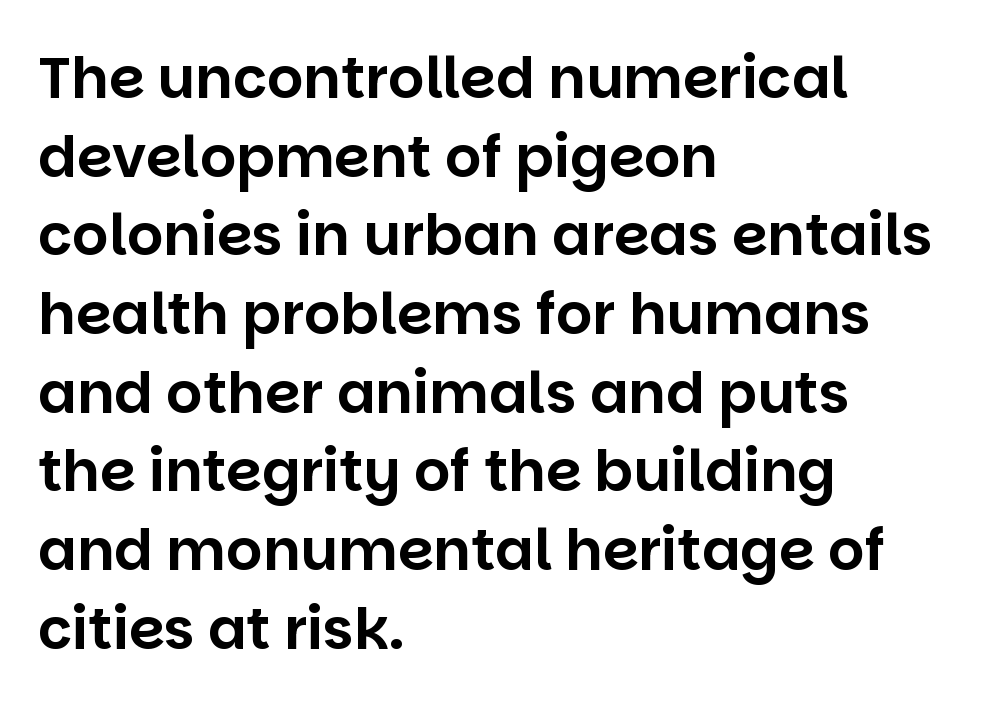
The image shows 57 px sans-serif type, upright; set left-aligned, normal line spacing (1.38x), normal letter spacing, not underlined; low stroke contrast and a large x-height.
